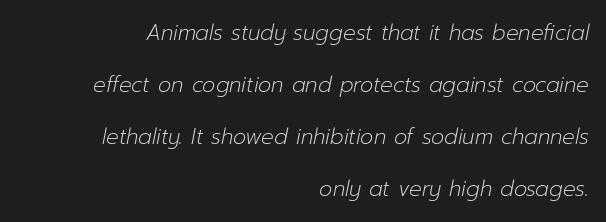
The image shows 21 px text type, italic (leaning right); set right-aligned, loose line spacing (2.47x), normal letter spacing, not underlined.
